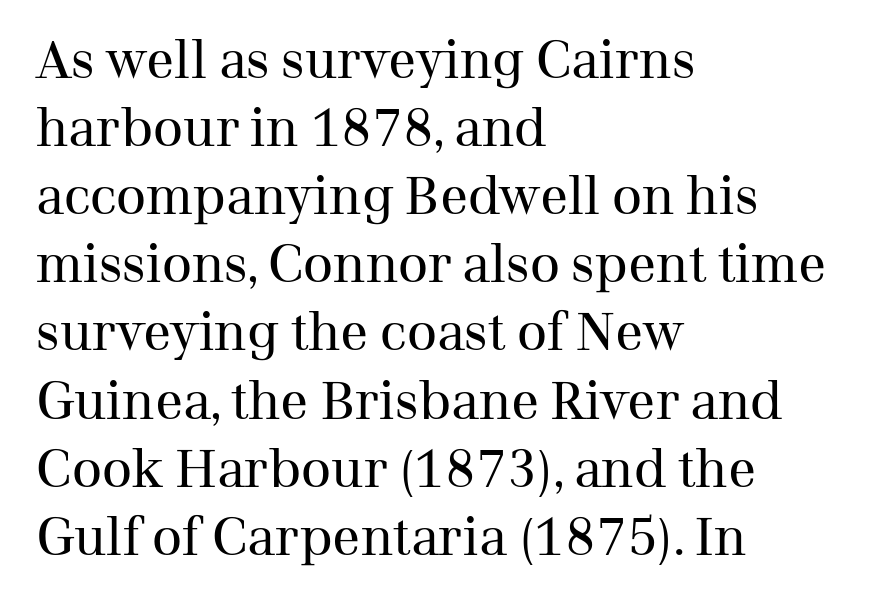
The image shows 52 px regular-weight serif type, upright; set left-aligned, normal line spacing (1.31x), normal letter spacing, not underlined; medium stroke contrast and a medium x-height.
